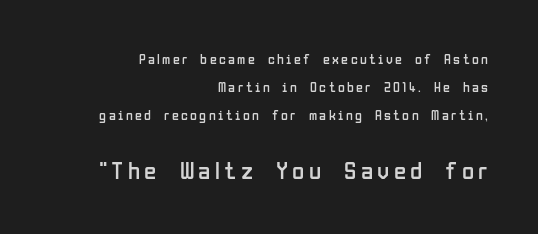
Q: Is the text bold? A: No.
Q: Is the text italic (slanted)? A: No, it is upright.
Q: Is the text underlined? A: No.
Q: How is the paragraph aligned? A: Right-aligned.
Q: Is the spacing between lines tight, normal or loose? A: Loose.
Q: Which block of text is set in a larger size, the first (top) or the second (bottom)? A: The second (bottom) one.
